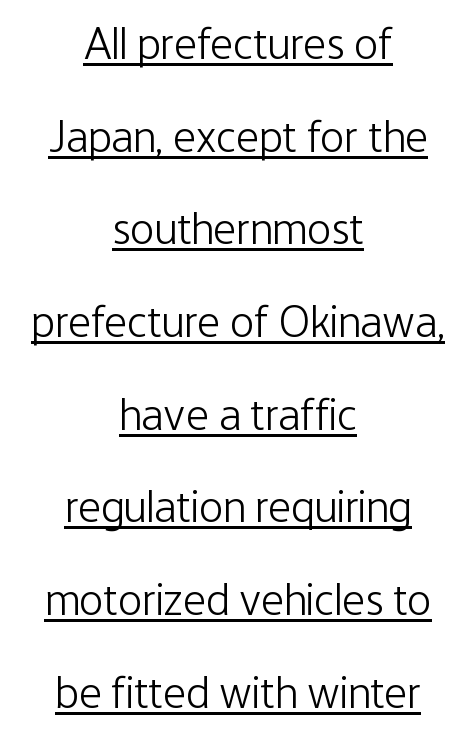
The image shows 45 px light, condensed sans-serif type, upright; set centered, loose line spacing (2.06x), normal letter spacing, underlined; low stroke contrast and a medium x-height.
